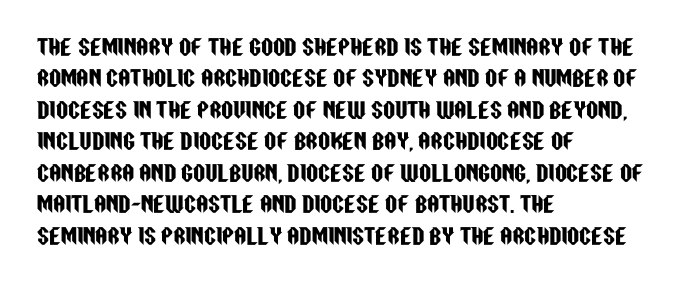
{"italic": "no", "underline": "no", "align": "left", "line_spacing": "normal", "line_spacing_ratio": 1.5, "letter_spacing": "normal", "letter_spacing_em": 0.0, "glyph_px": 21}
